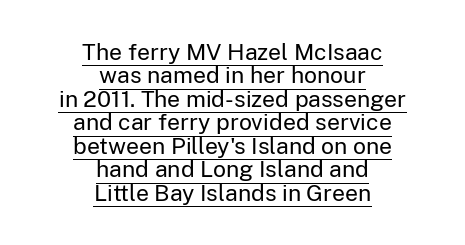
The image shows 23 px text type, upright; set centered, tight line spacing (1.02x), normal letter spacing, underlined.
